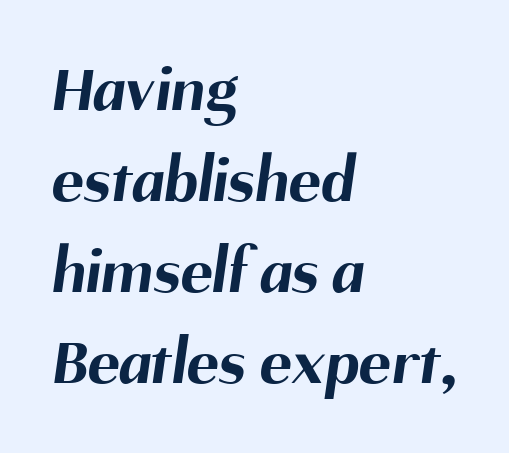
Proportional: the letters do not fall into vertical columns. The leading is moderate, giving the passage an even texture. The designer went with a sans here, leaving each stem footless. In CSS terms this would be text-align: left. Students, this is bold: see how much ink each stroke carries.
